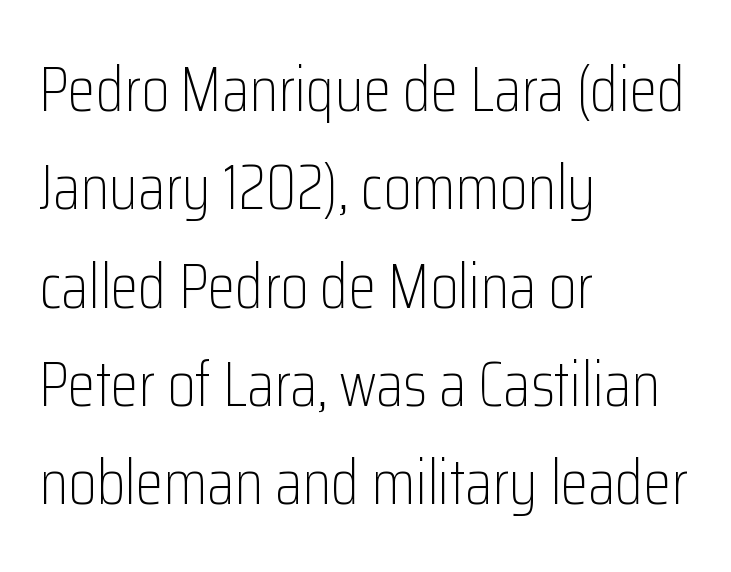
{"serif": "no", "italic": "no", "bold": "no", "weight": "light", "width": "condensed", "stroke_contrast": "low", "x_height": "medium", "monospaced": "no", "underline": "no", "align": "left", "line_spacing": "normal", "line_spacing_ratio": 1.56, "letter_spacing": "normal", "letter_spacing_em": 0.0, "glyph_px": 63}
